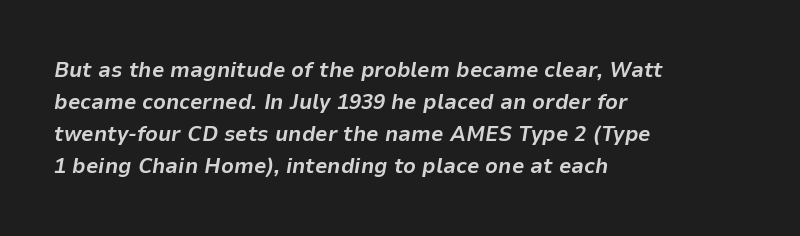
Q: Is the text bold? A: Yes.
Q: Is the text italic (slanted)? A: Yes, it leans right by about 9 degrees.
Q: Is the text underlined? A: No.
Q: How is the paragraph aligned? A: Left-aligned.
Q: Is the spacing between letters normal or unusually wide? A: Normal.
Q: Is the spacing between lines tight, normal or loose? A: Normal.
